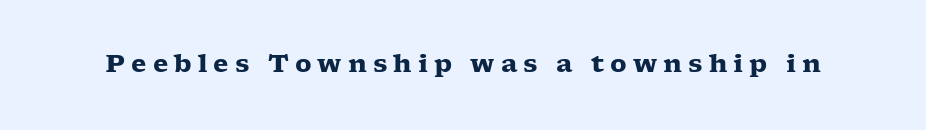
Q: Is the text bold? A: Yes.
Q: Is the text italic (slanted)? A: No, it is upright.
Q: Is the text underlined? A: No.
Q: Is the spacing between letters normal or unusually wide? A: Unusually wide.
